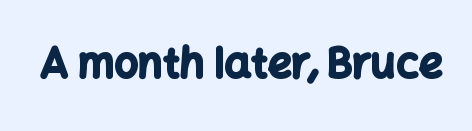
Q: Is the text bold? A: Yes.
Q: Is the text italic (slanted)? A: No, it is upright.
Q: Is the typeface a serif or a sans-serif typeface? A: Sans-serif.
Q: Is the text underlined? A: No.
Q: Is the spacing between letters normal or unusually wide? A: Normal.
Q: Width (condensed, normal, or wide)? A: Normal.
Q: Stroke contrast? A: Low.
Q: x-height? A: Medium.
Q: Monospaced? A: No.
